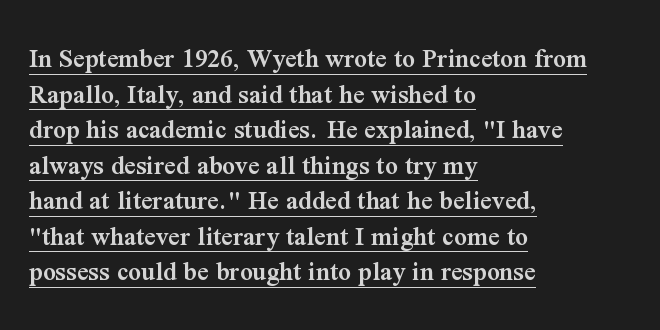
{"serif": "yes", "italic": "no", "bold": "semi", "weight": "semibold", "width": "normal", "stroke_contrast": "medium", "x_height": "medium", "monospaced": "no", "underline": "yes", "align": "left", "line_spacing": "normal", "line_spacing_ratio": 1.27, "letter_spacing": "normal", "letter_spacing_em": 0.0, "glyph_px": 28}
